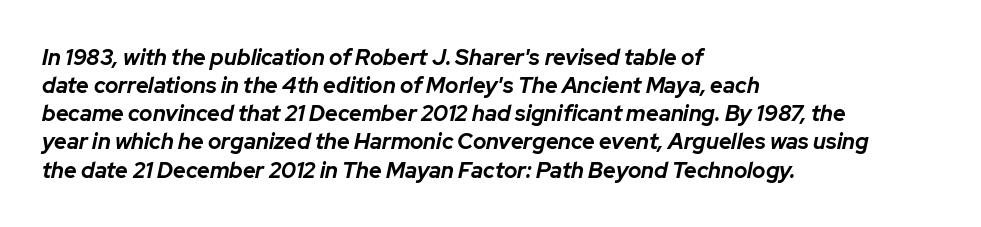
The image shows 22 px bold type, italic (leaning right); set left-aligned, normal line spacing (1.28x), normal letter spacing, not underlined.
